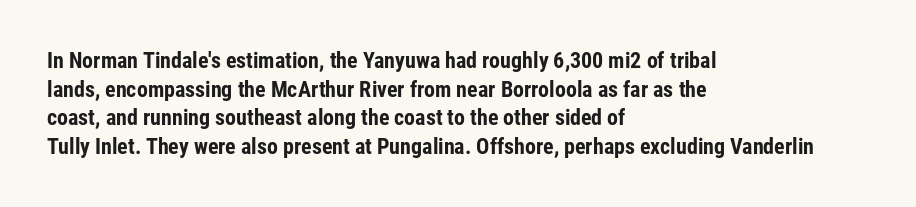
Q: Is the text bold? A: Yes.
Q: Is the text italic (slanted)? A: No, it is upright.
Q: Is the text underlined? A: No.
Q: How is the paragraph aligned? A: Left-aligned.
Q: Is the spacing between letters normal or unusually wide? A: Normal.
Q: Is the spacing between lines tight, normal or loose? A: Normal.
